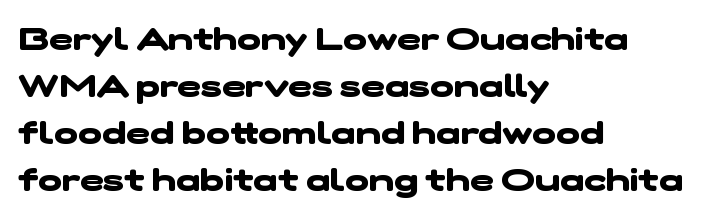
The image shows 32 px heavy, wide sans-serif type; set left-aligned, normal line spacing (1.47x), normal letter spacing, not underlined; low stroke contrast and a medium x-height.
